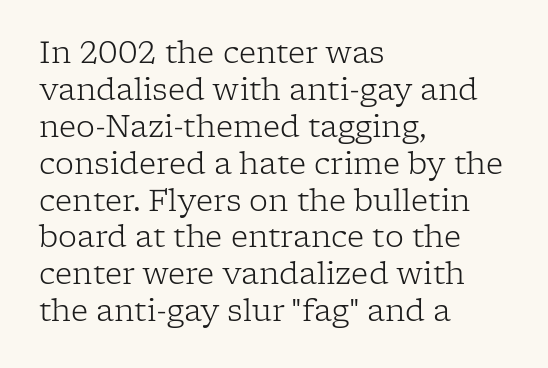
{"serif": "yes", "italic": "no", "bold": "no", "weight": "light", "width": "normal", "stroke_contrast": "low", "x_height": "medium", "monospaced": "no", "underline": "no", "align": "left", "line_spacing_ratio": 1.23, "letter_spacing": "normal", "letter_spacing_em": 0.0, "glyph_px": 30}
